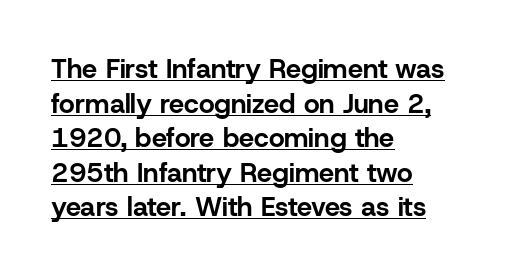
The compositor pushed each line to the left boundary. This block has exactly the height ordinary leading produces. Style check: upright. Each word holds together tightly as a unit, with standard inter-letter gaps.
